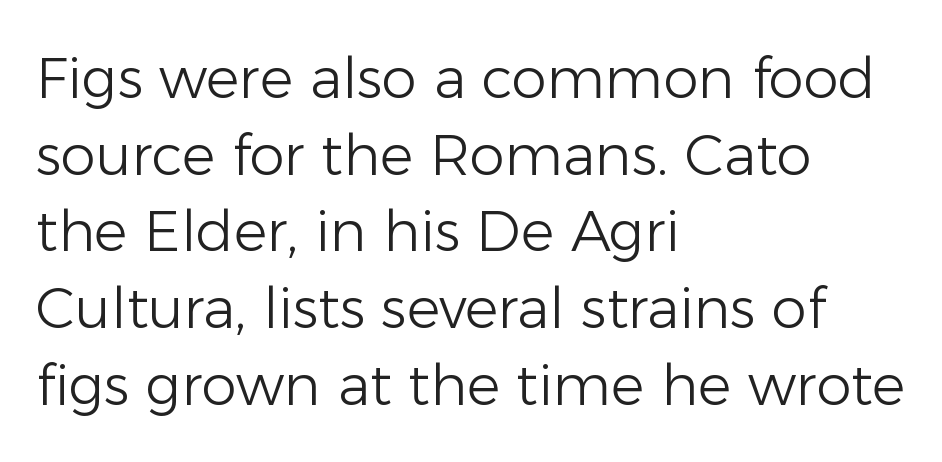
The image shows 56 px light sans-serif type, upright; set left-aligned, normal line spacing (1.37x), normal letter spacing, not underlined; low stroke contrast and a medium x-height.
